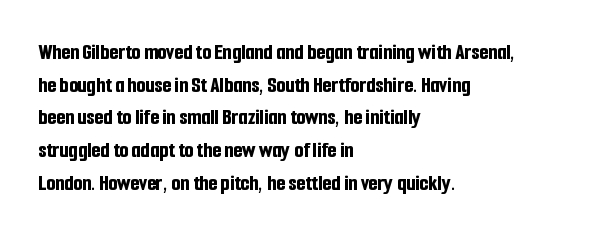
{"italic": "no", "bold": "yes", "underline": "no", "align": "left", "line_spacing": "normal", "line_spacing_ratio": 1.42, "letter_spacing": "normal", "letter_spacing_em": 0.0, "glyph_px": 23}
